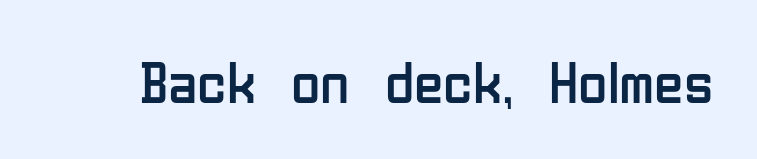
Q: Is the text bold? A: No.
Q: Is the text italic (slanted)? A: No, it is upright.
Q: Is the typeface a serif or a sans-serif typeface? A: Sans-serif.
Q: Is the text underlined? A: No.
Q: Is the spacing between letters normal or unusually wide? A: Normal.
Q: Width (condensed, normal, or wide)? A: Condensed.
Q: Stroke contrast? A: Low.
Q: x-height? A: Medium.
Q: Monospaced? A: No.
